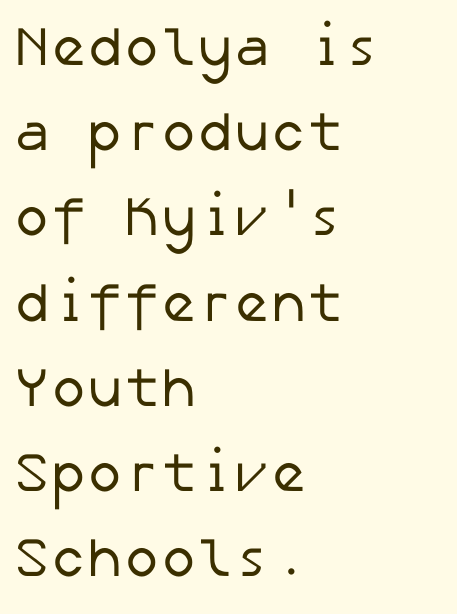
Q: Is the text bold? A: No.
Q: Is the typeface a serif or a sans-serif typeface? A: Sans-serif.
Q: Is the text underlined? A: No.
Q: How is the paragraph aligned? A: Left-aligned.
Q: Is the spacing between letters normal or unusually wide? A: Normal.
Q: Is the spacing between lines tight, normal or loose? A: Normal.
Q: Width (condensed, normal, or wide)? A: Normal.
Q: Stroke contrast? A: Low.
Q: x-height? A: Medium.
